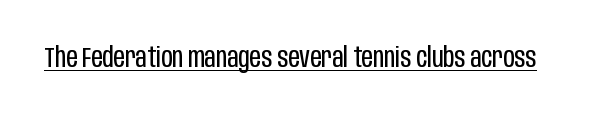
Are there feet on the stems? There aren't — it's a sans. The type is set solid horizontally, with unmodified tracking. The passage shown is typed in a proportional face where columns would drift. Stems and bowls with no extra thickness — not bold. No italicization has been applied; the sample stays upright. Honestly, the underline is the first thing you notice here.
